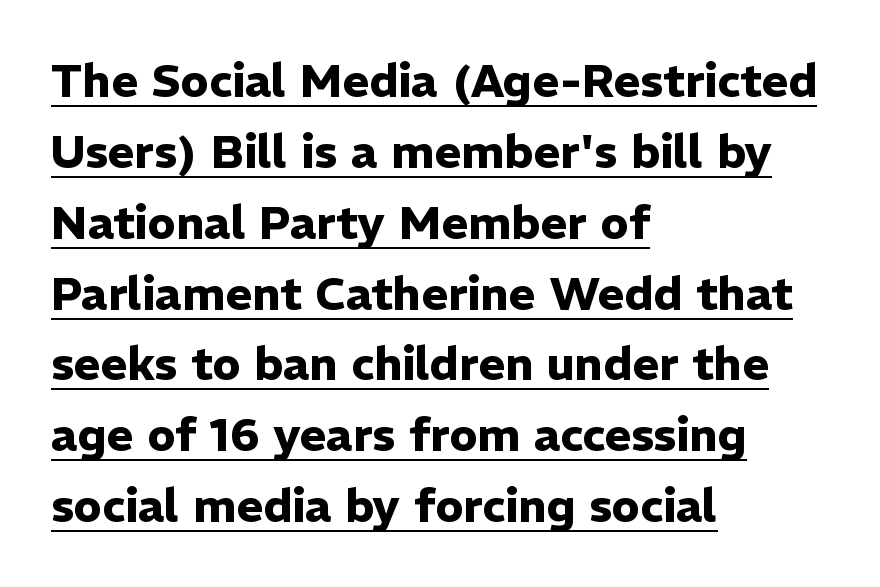
The image shows 46 px heavy sans-serif type, upright; set left-aligned, normal line spacing (1.54x), normal letter spacing, underlined; low stroke contrast and a medium x-height.
